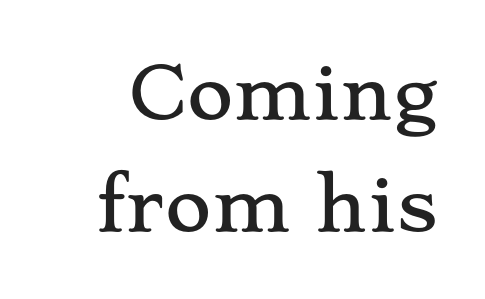
{"serif": "yes", "italic": "no", "width": "wide", "stroke_contrast": "low", "x_height": "small", "monospaced": "no", "underline": "no", "line_spacing": "normal", "line_spacing_ratio": 1.58, "letter_spacing": "normal", "letter_spacing_em": 0.0, "glyph_px": 71}
